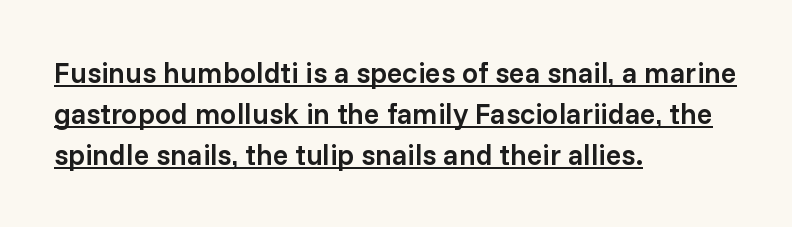
Q: Is the text bold? A: Semi-bold.
Q: Is the text italic (slanted)? A: No, it is upright.
Q: Is the typeface a serif or a sans-serif typeface? A: Sans-serif.
Q: Is the text underlined? A: Yes.
Q: How is the paragraph aligned? A: Left-aligned.
Q: Is the spacing between letters normal or unusually wide? A: Normal.
Q: Is the spacing between lines tight, normal or loose? A: Normal.
Q: Width (condensed, normal, or wide)? A: Normal.
Q: Stroke contrast? A: Low.
Q: x-height? A: Medium.
Q: Monospaced? A: No.
